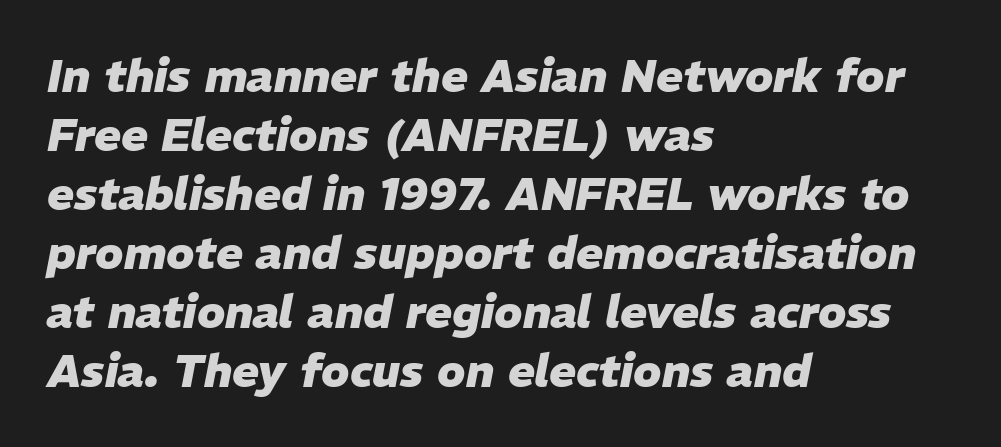
Q: Is the text bold? A: Yes.
Q: Is the text italic (slanted)? A: Yes, it leans right by about 11 degrees.
Q: Is the text underlined? A: No.
Q: How is the paragraph aligned? A: Left-aligned.
Q: Is the spacing between letters normal or unusually wide? A: Normal.
Q: Is the spacing between lines tight, normal or loose? A: Normal.
Q: Width (condensed, normal, or wide)? A: Normal.
Q: Stroke contrast? A: Low.
Q: x-height? A: Medium.
Q: Monospaced? A: No.
